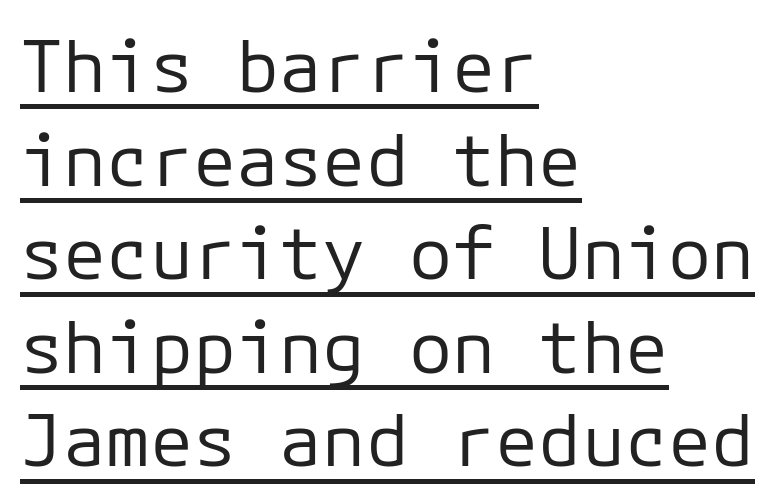
Q: Is the text bold? A: No.
Q: Is the text italic (slanted)? A: No, it is upright.
Q: Is the typeface a serif or a sans-serif typeface? A: Sans-serif.
Q: Is the text underlined? A: Yes.
Q: How is the paragraph aligned? A: Left-aligned.
Q: Is the spacing between letters normal or unusually wide? A: Normal.
Q: Is the spacing between lines tight, normal or loose? A: Normal.
Q: Width (condensed, normal, or wide)? A: Normal.
Q: Stroke contrast? A: Low.
Q: x-height? A: Medium.
